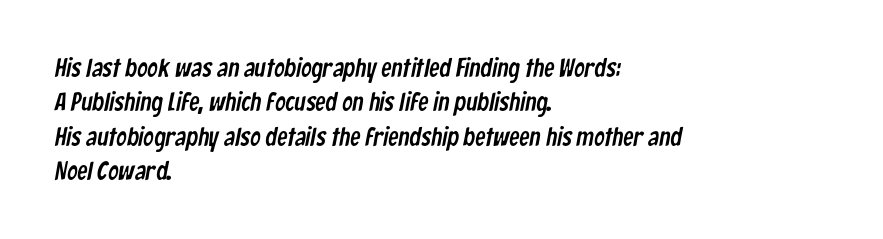
{"underline": "no", "align": "left", "line_spacing": "normal", "line_spacing_ratio": 1.32, "letter_spacing": "normal", "letter_spacing_em": 0.0, "glyph_px": 26}
